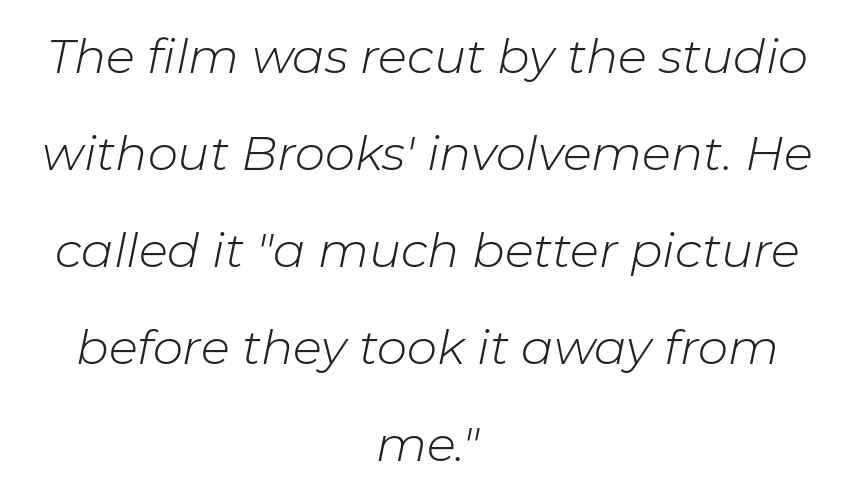
Q: Is the text bold? A: No.
Q: Is the text italic (slanted)? A: Yes, it leans right by about 11 degrees.
Q: Is the text underlined? A: No.
Q: How is the paragraph aligned? A: Centered.
Q: Is the spacing between letters normal or unusually wide? A: Normal.
Q: Is the spacing between lines tight, normal or loose? A: Loose.
Q: Width (condensed, normal, or wide)? A: Normal.
Q: Stroke contrast? A: Low.
Q: x-height? A: Medium.
Q: Monospaced? A: No.
